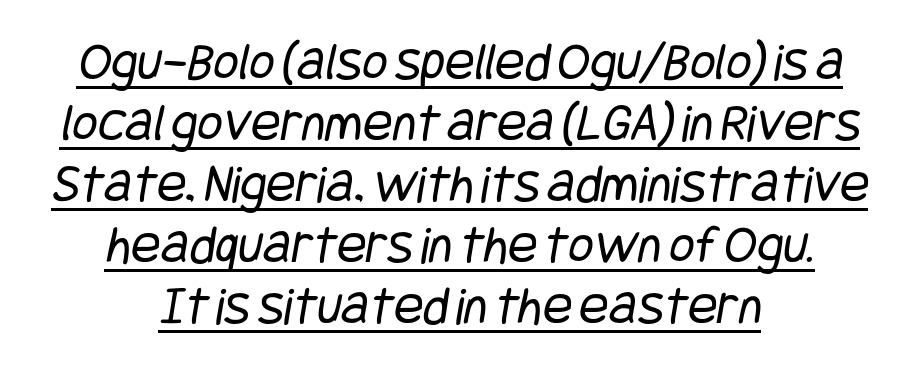
Q: Is the text bold? A: No.
Q: Is the typeface a serif or a sans-serif typeface? A: Sans-serif.
Q: Is the text underlined? A: Yes.
Q: How is the paragraph aligned? A: Centered.
Q: Is the spacing between letters normal or unusually wide? A: Normal.
Q: Is the spacing between lines tight, normal or loose? A: Tight.
Q: Width (condensed, normal, or wide)? A: Condensed.
Q: Stroke contrast? A: Low.
Q: x-height? A: Large.
